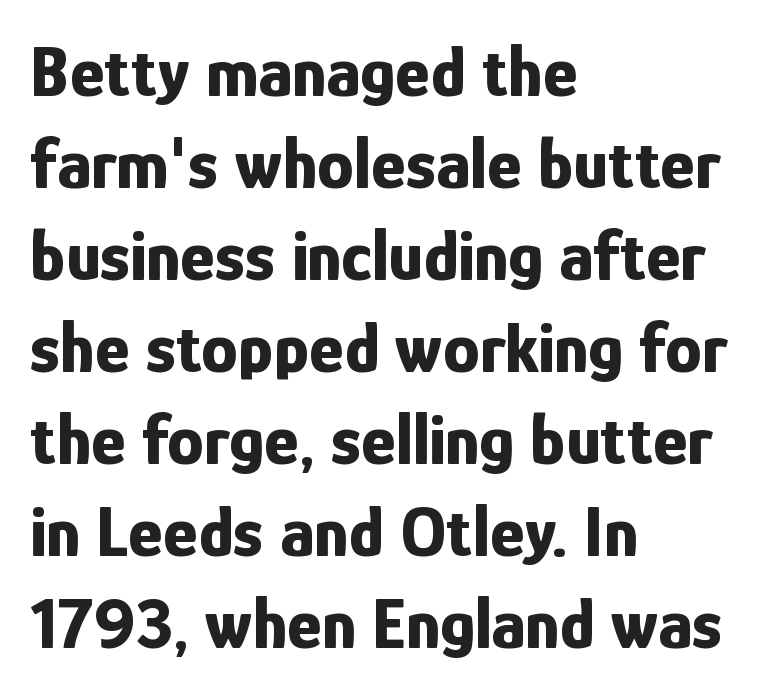
Observe the absence of serifs on each vertical stroke in this sample. Underline: absent. Is the letter spacing exaggerated? No — it looks like the ordinary default. The leading is moderate, giving the passage an even texture. Upright lettering throughout. In terms of weight, the rendering is a true, heavy bold.
